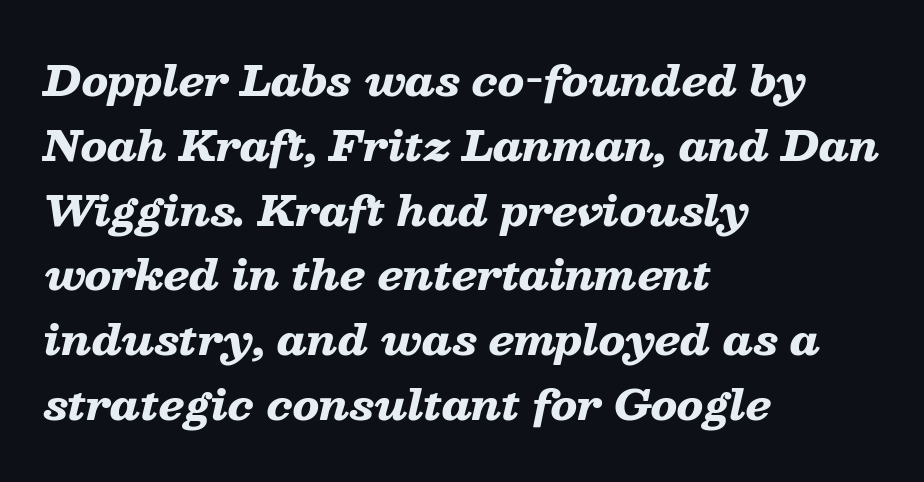
The image shows 41 px heavy, wide type, italic (leaning right); set left-aligned, normal line spacing (1.58x), normal letter spacing, not underlined; low stroke contrast and a medium x-height.
